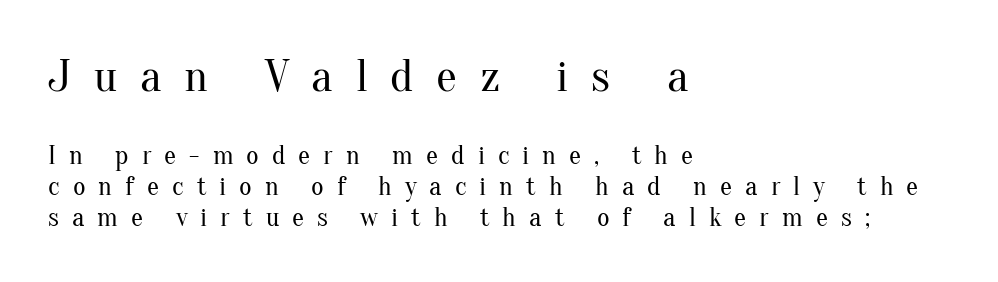
{"serif": "yes", "italic": "no", "bold": "no", "weight": "regular", "width": "normal", "stroke_contrast": "medium", "x_height": "small", "monospaced": "no", "underline": "no", "align": "left", "line_spacing": "tight", "line_spacing_ratio": 1.14, "letter_spacing": "wide", "letter_spacing_em": 0.48, "larger_block": "first", "size_ratio": 1.74, "glyph_px": 47}
